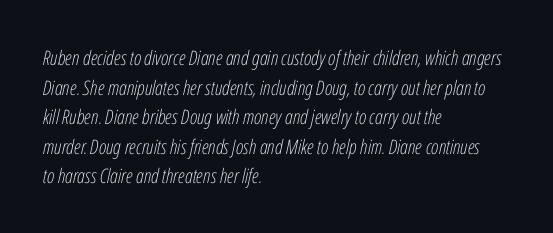
Q: Is the text bold? A: No.
Q: Is the text italic (slanted)? A: Yes, it leans right by about 12 degrees.
Q: Is the text underlined? A: No.
Q: How is the paragraph aligned? A: Left-aligned.
Q: Is the spacing between letters normal or unusually wide? A: Normal.
Q: Is the spacing between lines tight, normal or loose? A: Normal.
